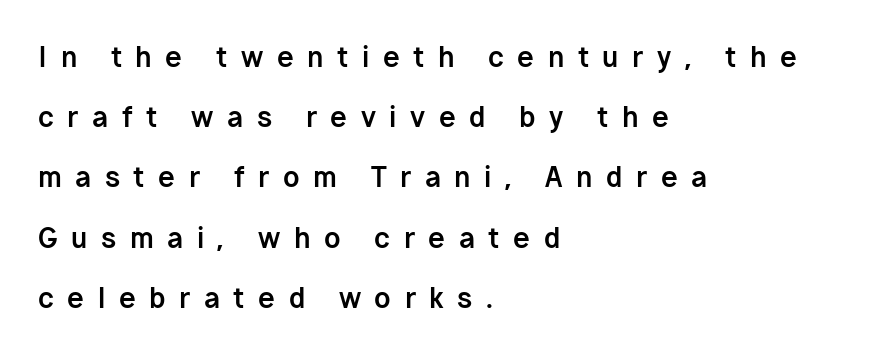
Does the weight exceed regular? Yes, all the way to bold. The space directly below the letters is spotless. Rendered with straight, roman letterforms. In terms of letterspacing, this is a distinctly airy, spread setting. The setting favours the left margin, as ordinary paragraphs usually do. Compared with typical paragraphs, the rows here are farther apart.
